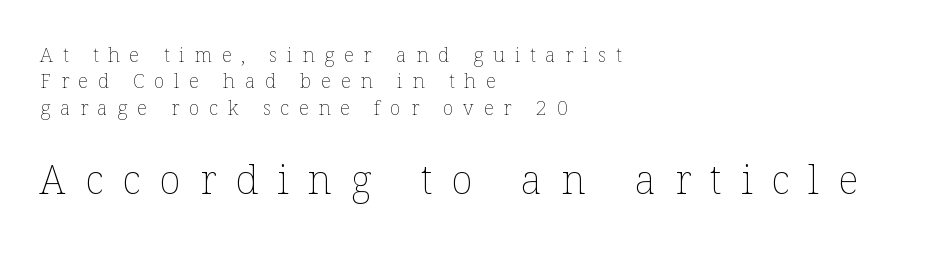
The image shows 40 px thin type, upright; set left-aligned, normal line spacing (1.32x), unusually wide letter spacing (+0.48 em), not underlined; the second (bottom) block is 2.0x larger; low stroke contrast and a medium x-height.
